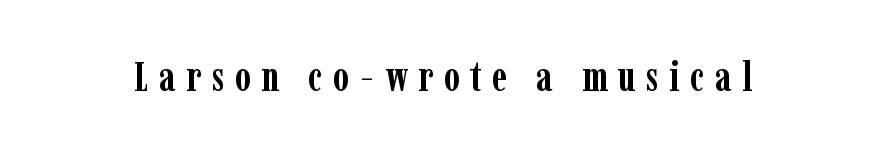
Are there feet on the stems? There are — it's a serif. Thick stems and heavy bowls — unmistakably bold. Each letter keeps its own natural width here, so spacing adapts to shape. These lines were composed using upright roman letters. Between one letter and the next there's a generous, obvious gap.
